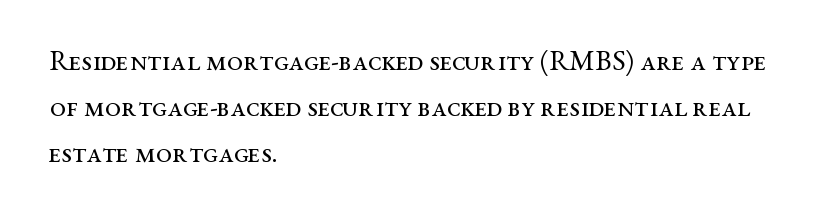
I'd call this a serif setting — the letters wear small feet. Successive baselines arrive at the customary interval. All the whitespace from short lines collects on the right. The type is set solid horizontally, with unmodified tracking. Proportional: the letters do not fall into vertical columns. Vertical strokes here are truly vertical.
